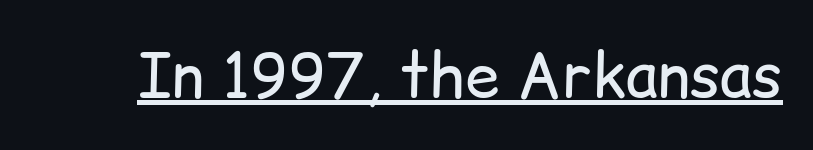
Q: Is the text bold? A: No.
Q: Is the text italic (slanted)? A: No, it is upright.
Q: Is the typeface a serif or a sans-serif typeface? A: Sans-serif.
Q: Is the text underlined? A: Yes.
Q: Is the spacing between letters normal or unusually wide? A: Normal.
Q: Width (condensed, normal, or wide)? A: Normal.
Q: Stroke contrast? A: Low.
Q: x-height? A: Medium.
Q: Monospaced? A: No.
